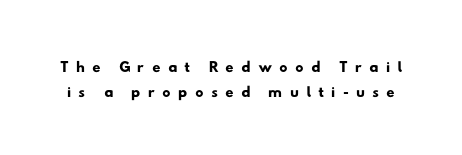
The image shows 23 px text type; set tight line spacing (1.07x), unusually wide letter spacing (+0.31 em), not underlined.
